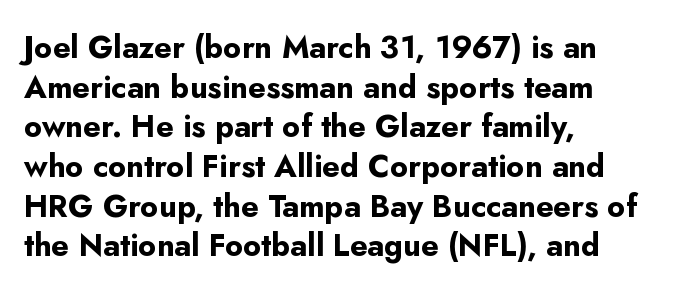
Q: Is the text bold? A: Yes.
Q: Is the text italic (slanted)? A: No, it is upright.
Q: Is the typeface a serif or a sans-serif typeface? A: Sans-serif.
Q: Is the text underlined? A: No.
Q: How is the paragraph aligned? A: Left-aligned.
Q: Is the spacing between letters normal or unusually wide? A: Normal.
Q: Is the spacing between lines tight, normal or loose? A: Normal.
Q: Width (condensed, normal, or wide)? A: Normal.
Q: Stroke contrast? A: Low.
Q: x-height? A: Small.
Q: Monospaced? A: No.
